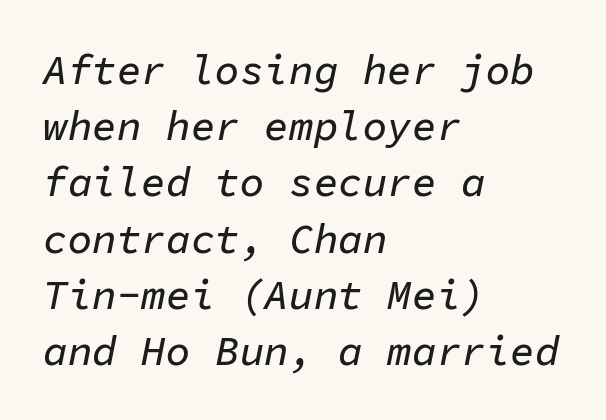
Q: Is the text italic (slanted)? A: Yes, it leans right by about 11 degrees.
Q: Is the text underlined? A: No.
Q: How is the paragraph aligned? A: Left-aligned.
Q: Is the spacing between letters normal or unusually wide? A: Normal.
Q: Is the spacing between lines tight, normal or loose? A: Normal.
Q: Width (condensed, normal, or wide)? A: Normal.
Q: Stroke contrast? A: Low.
Q: x-height? A: Medium.
Q: Monospaced? A: Yes.
